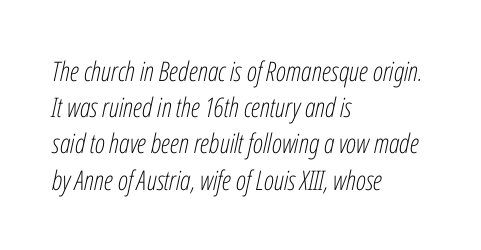
{"italic": "yes", "lean": "right", "slant_degrees": 12, "bold": "no", "underline": "no", "align": "left", "line_spacing": "normal", "line_spacing_ratio": 1.34, "letter_spacing": "normal", "letter_spacing_em": 0.0, "glyph_px": 27}
